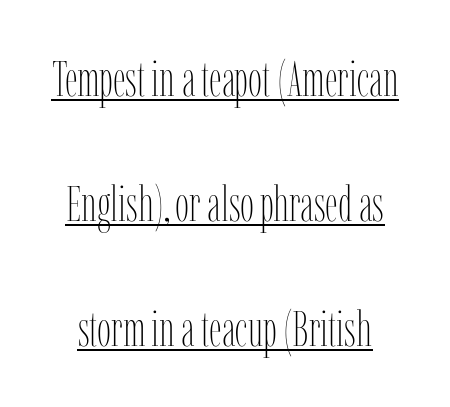
The tracking reads as untouched default to a designer's eye. The rendering uses natural spacing where letterforms have individual widths. Do the letters lean? They stand straight. The typesetter has applied underlining to the passage shown.
